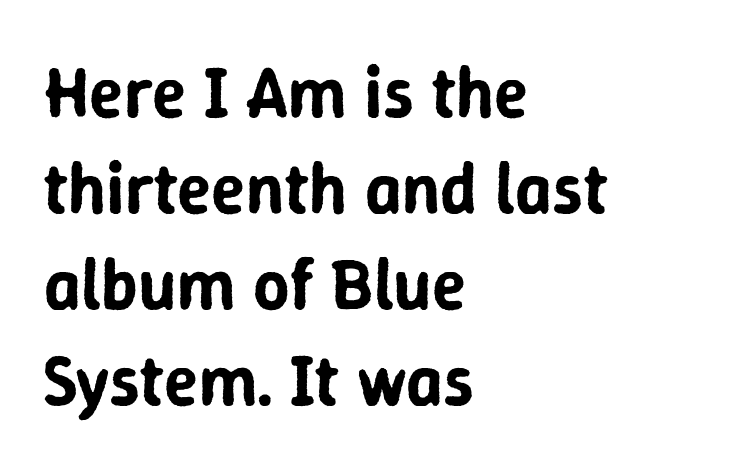
The image shows 71 px sans-serif type, upright; set left-aligned, normal line spacing (1.35x), normal letter spacing, not underlined; low stroke contrast and a medium x-height.
